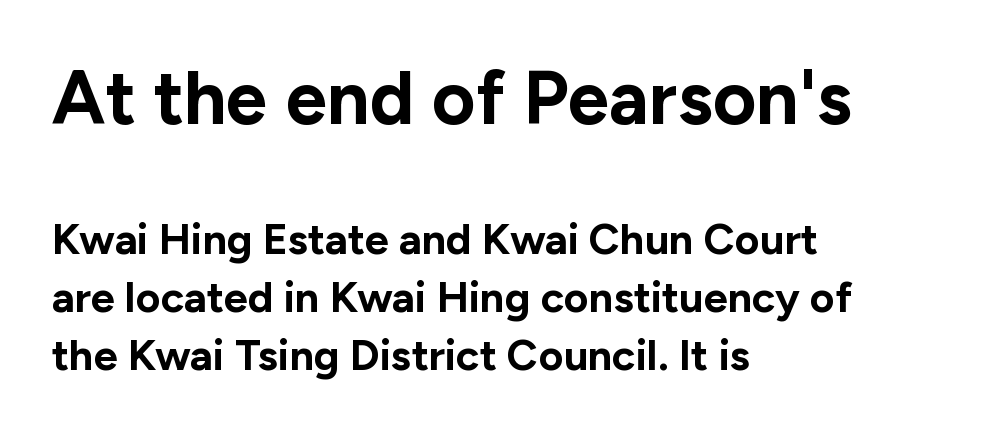
The image shows 75 px bold sans-serif type, upright; set left-aligned, normal line spacing (1.35x), normal letter spacing, not underlined; the first (top) block is 1.74x larger; low stroke contrast and a medium x-height.
